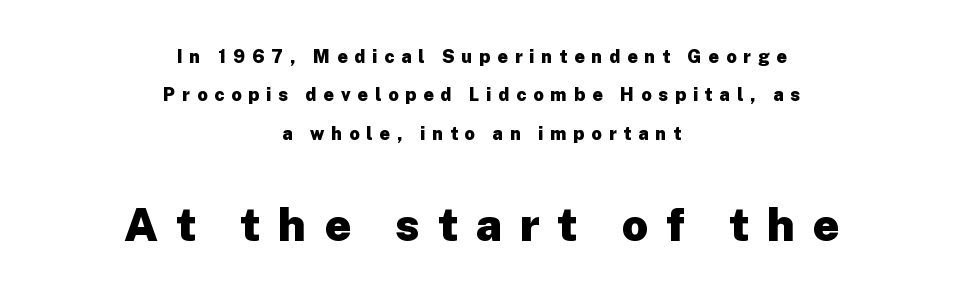
Q: Is the text bold? A: Yes.
Q: Is the text italic (slanted)? A: No, it is upright.
Q: Is the typeface a serif or a sans-serif typeface? A: Sans-serif.
Q: Is the text underlined? A: No.
Q: How is the paragraph aligned? A: Centered.
Q: Is the spacing between letters normal or unusually wide? A: Unusually wide.
Q: Is the spacing between lines tight, normal or loose? A: Loose.
Q: Which block of text is set in a larger size, the first (top) or the second (bottom)? A: The second (bottom) one.
Q: Width (condensed, normal, or wide)? A: Normal.
Q: Stroke contrast? A: Low.
Q: x-height? A: Medium.
Q: Monospaced? A: No.
